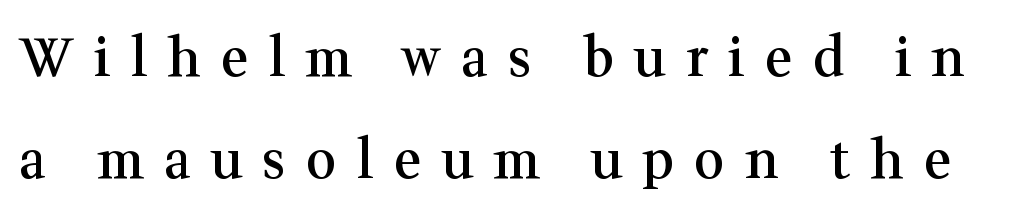
Q: Is the text bold? A: Semi-bold.
Q: Is the text italic (slanted)? A: No, it is upright.
Q: Is the typeface a serif or a sans-serif typeface? A: Serif.
Q: Is the text underlined? A: No.
Q: Is the spacing between letters normal or unusually wide? A: Unusually wide.
Q: Is the spacing between lines tight, normal or loose? A: Loose.
Q: Width (condensed, normal, or wide)? A: Normal.
Q: Stroke contrast? A: Medium.
Q: x-height? A: Medium.
Q: Monospaced? A: No.
